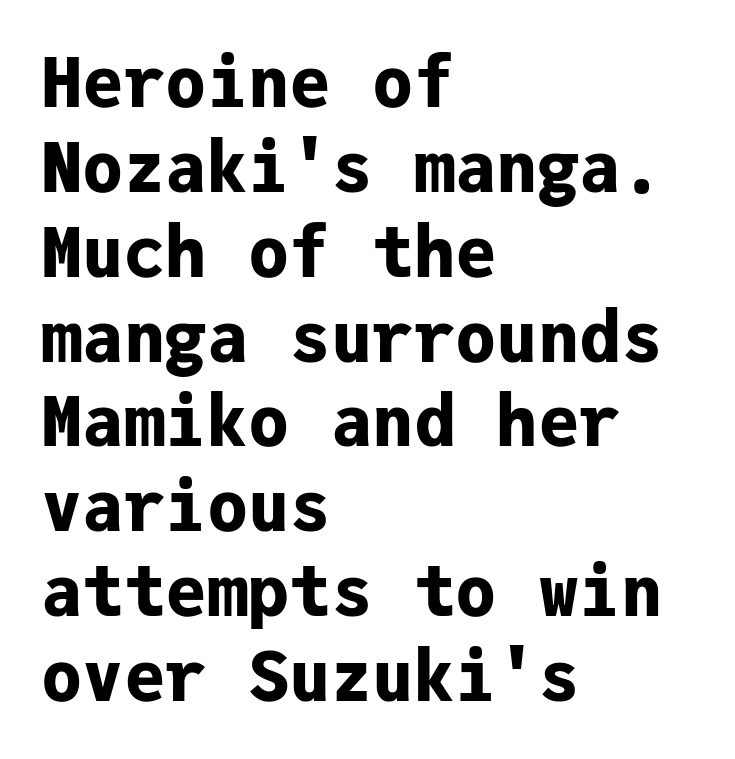
Q: Is the text bold? A: Yes.
Q: Is the text italic (slanted)? A: No, it is upright.
Q: Is the typeface a serif or a sans-serif typeface? A: Sans-serif.
Q: Is the text underlined? A: No.
Q: How is the paragraph aligned? A: Left-aligned.
Q: Is the spacing between letters normal or unusually wide? A: Normal.
Q: Width (condensed, normal, or wide)? A: Normal.
Q: Stroke contrast? A: Low.
Q: x-height? A: Medium.
Q: Monospaced? A: Yes.
